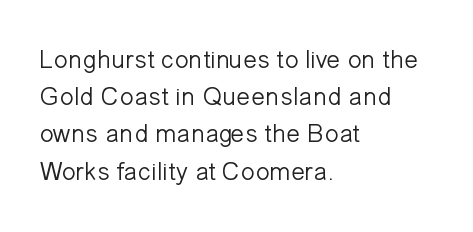
Q: Is the text bold? A: No.
Q: Is the text italic (slanted)? A: No, it is upright.
Q: Is the text underlined? A: No.
Q: How is the paragraph aligned? A: Left-aligned.
Q: Is the spacing between letters normal or unusually wide? A: Normal.
Q: Is the spacing between lines tight, normal or loose? A: Normal.
